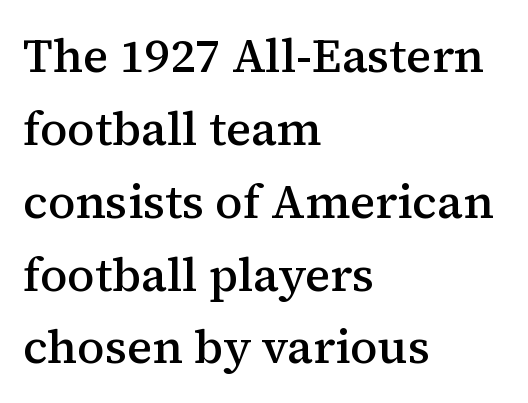
{"serif": "yes", "italic": "no", "bold": "semi", "weight": "semibold", "width": "normal", "stroke_contrast": "medium", "x_height": "medium", "monospaced": "no", "underline": "no", "align": "left", "line_spacing": "normal", "line_spacing_ratio": 1.55, "letter_spacing": "normal", "letter_spacing_em": 0.0, "glyph_px": 47}
